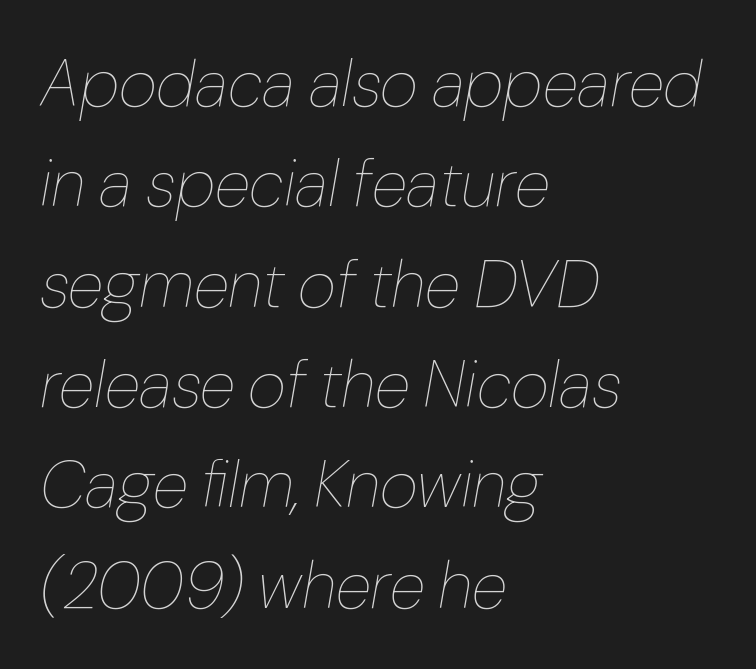
The image shows 66 px thin type, italic (leaning right); set left-aligned, normal line spacing (1.52x), normal letter spacing, not underlined; low stroke contrast and a medium x-height.
